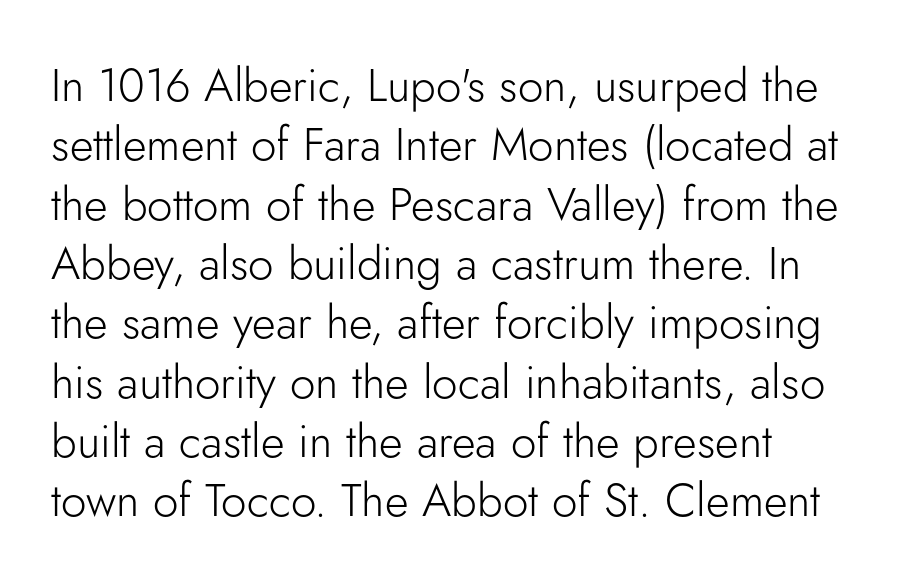
Q: Is the text bold? A: No.
Q: Is the text italic (slanted)? A: No, it is upright.
Q: Is the typeface a serif or a sans-serif typeface? A: Sans-serif.
Q: Is the text underlined? A: No.
Q: Is the spacing between letters normal or unusually wide? A: Normal.
Q: Is the spacing between lines tight, normal or loose? A: Normal.
Q: Width (condensed, normal, or wide)? A: Normal.
Q: Stroke contrast? A: Low.
Q: x-height? A: Small.
Q: Monospaced? A: No.
